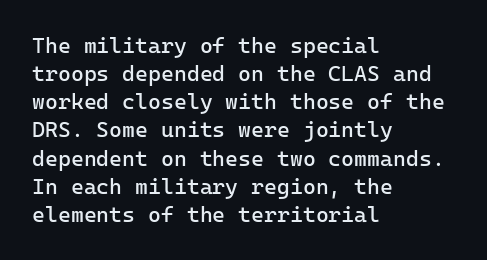
The image shows 22 px text type, upright; set left-aligned, normal line spacing (1.28x), normal letter spacing, not underlined.
